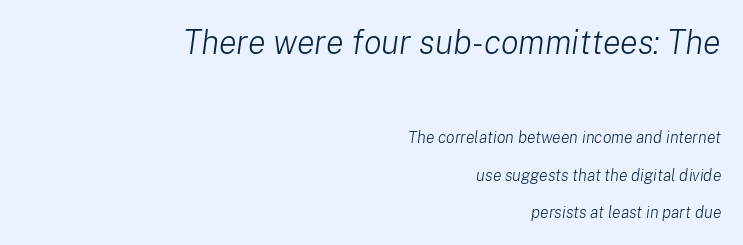
{"italic": "yes", "lean": "right", "slant_degrees": 8, "bold": "no", "weight": "light", "width": "normal", "stroke_contrast": "low", "x_height": "medium", "monospaced": "no", "underline": "no", "align": "right", "line_spacing": "loose", "line_spacing_ratio": 2.37, "letter_spacing": "normal", "letter_spacing_em": 0.0, "larger_block": "first", "size_ratio": 2.06, "glyph_px": 33}
